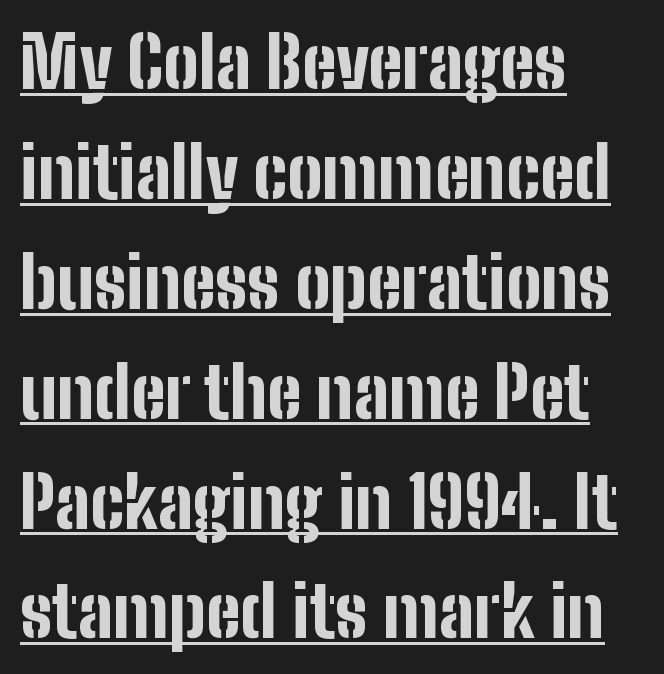
The image shows 70 px bold, condensed sans-serif type, upright; set left-aligned, normal line spacing (1.57x), normal letter spacing, underlined; low stroke contrast and a medium x-height.
